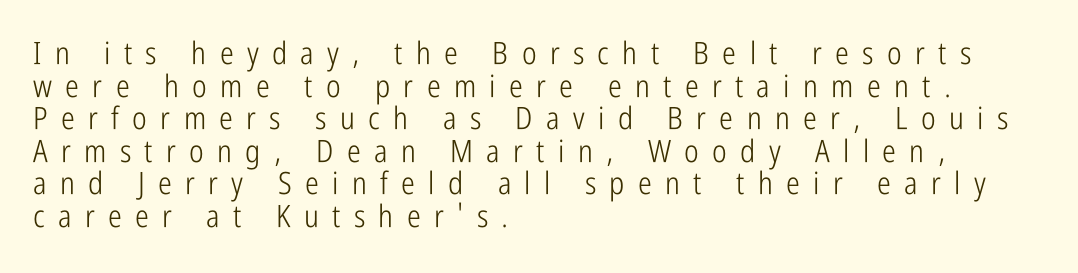
Q: Is the text bold? A: No.
Q: Is the text italic (slanted)? A: No, it is upright.
Q: Is the typeface a serif or a sans-serif typeface? A: Sans-serif.
Q: Is the text underlined? A: No.
Q: How is the paragraph aligned? A: Left-aligned.
Q: Is the spacing between letters normal or unusually wide? A: Unusually wide.
Q: Is the spacing between lines tight, normal or loose? A: Tight.
Q: Width (condensed, normal, or wide)? A: Condensed.
Q: Stroke contrast? A: Low.
Q: x-height? A: Medium.
Q: Monospaced? A: No.
